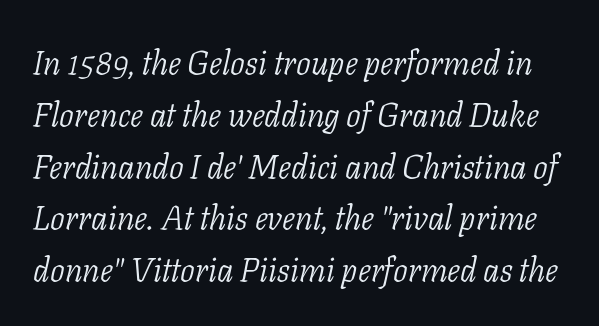
Q: Is the text bold? A: No.
Q: Is the text italic (slanted)? A: Yes, it leans right by about 11 degrees.
Q: Is the typeface a serif or a sans-serif typeface? A: Serif.
Q: Is the text underlined? A: No.
Q: Is the spacing between letters normal or unusually wide? A: Normal.
Q: Is the spacing between lines tight, normal or loose? A: Normal.
Q: Width (condensed, normal, or wide)? A: Normal.
Q: Stroke contrast? A: Low.
Q: x-height? A: Medium.
Q: Monospaced? A: No.
